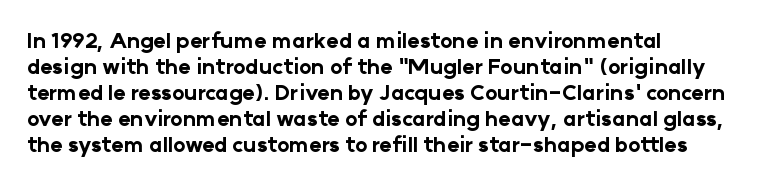
{"italic": "no", "bold": "yes", "underline": "no", "align": "left", "line_spacing_ratio": 1.24, "letter_spacing": "normal", "letter_spacing_em": 0.0, "glyph_px": 21}
